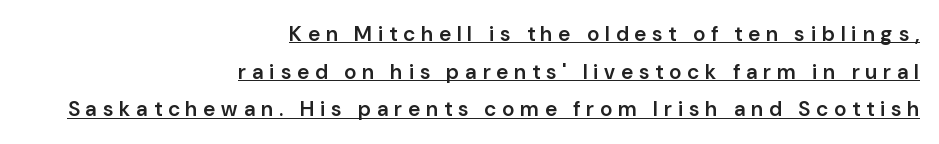
The image shows 21 px text type, upright; set right-aligned, line spacing 1.79x, unusually wide letter spacing (+0.29 em), underlined.
